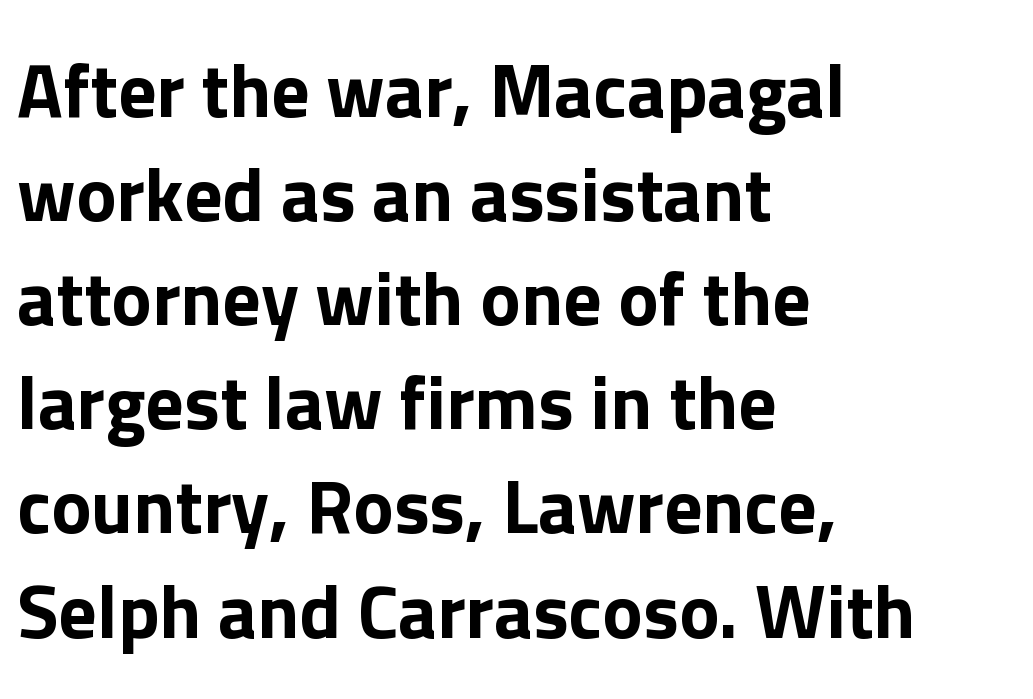
Q: Is the text italic (slanted)? A: No, it is upright.
Q: Is the typeface a serif or a sans-serif typeface? A: Sans-serif.
Q: Is the text underlined? A: No.
Q: How is the paragraph aligned? A: Left-aligned.
Q: Is the spacing between letters normal or unusually wide? A: Normal.
Q: Is the spacing between lines tight, normal or loose? A: Normal.
Q: Width (condensed, normal, or wide)? A: Normal.
Q: Stroke contrast? A: Low.
Q: x-height? A: Medium.
Q: Monospaced? A: No.
